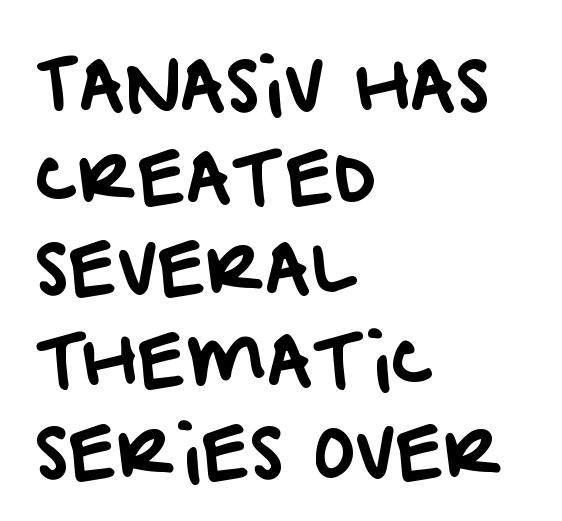
The image shows 70 px sans-serif type; set left-aligned, normal line spacing (1.31x), normal letter spacing, not underlined; low stroke contrast and a large x-height.
